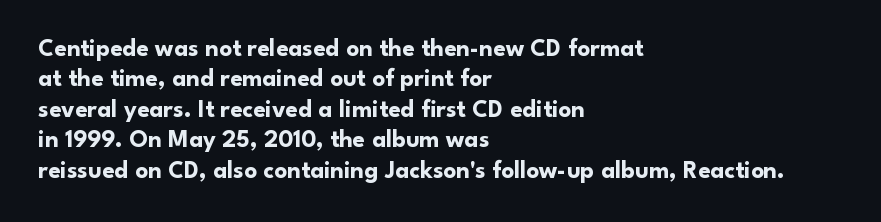
{"italic": "no", "bold": "yes", "underline": "no", "align": "left", "line_spacing_ratio": 1.22, "letter_spacing": "normal", "letter_spacing_em": 0.0, "glyph_px": 25}
